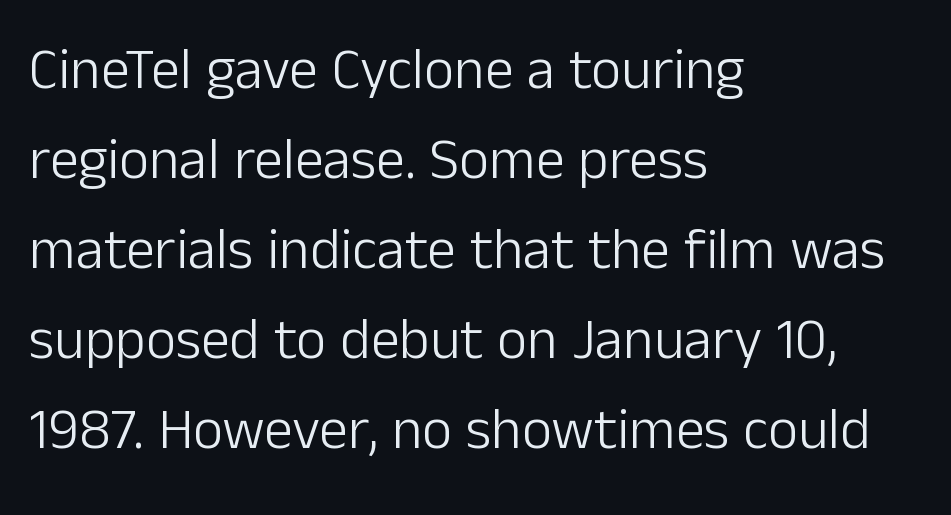
Notice how the passage keeps a crisp vertical edge on the left only. In terms of letterspacing, this is plain default setting. The strip under each line holds only bare page. Each new line begins a customary step beneath the previous one.
